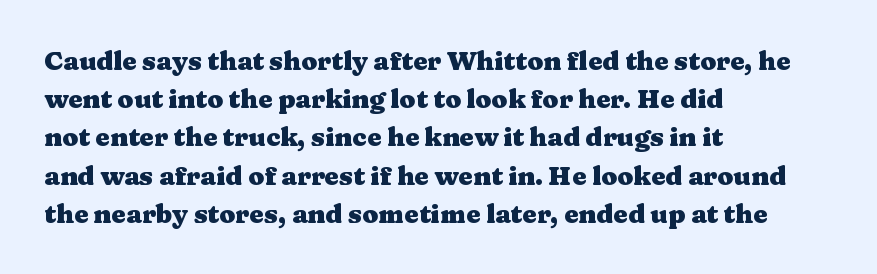
The image shows 26 px bold type, upright; set left-aligned, normal line spacing (1.47x), normal letter spacing, not underlined.
